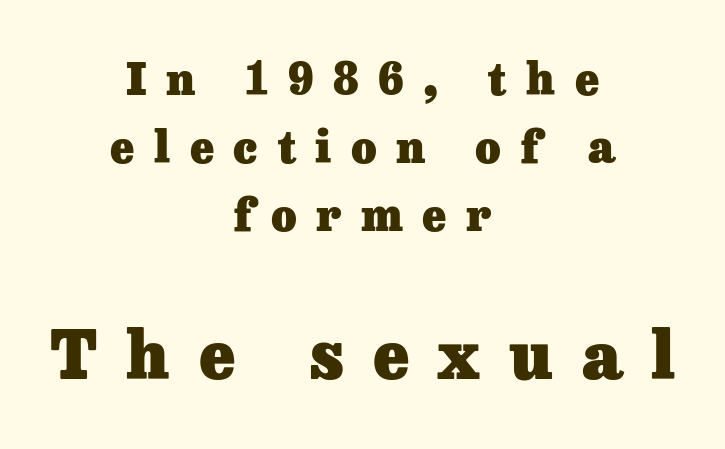
Q: Is the text bold? A: Yes.
Q: Is the text italic (slanted)? A: No, it is upright.
Q: Is the typeface a serif or a sans-serif typeface? A: Serif.
Q: Is the text underlined? A: No.
Q: How is the paragraph aligned? A: Centered.
Q: Is the spacing between letters normal or unusually wide? A: Unusually wide.
Q: Is the spacing between lines tight, normal or loose? A: Normal.
Q: Which block of text is set in a larger size, the first (top) or the second (bottom)? A: The second (bottom) one.
Q: Width (condensed, normal, or wide)? A: Normal.
Q: Stroke contrast? A: Low.
Q: x-height? A: Medium.
Q: Monospaced? A: No.
